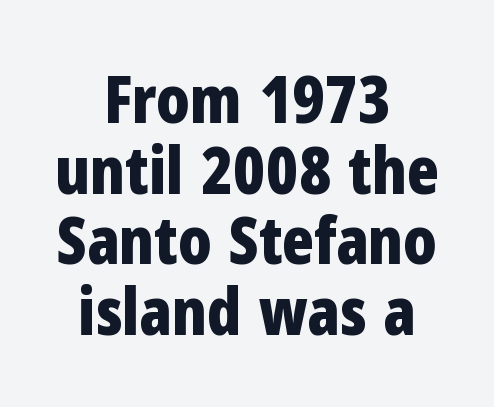
You'd pick this weight for a headline — it's a proper bold. If you measured baseline to baseline, you'd find a short distance. Upright lettering throughout. Observe the ordinary spacing: letters are neighbours, not strangers.
